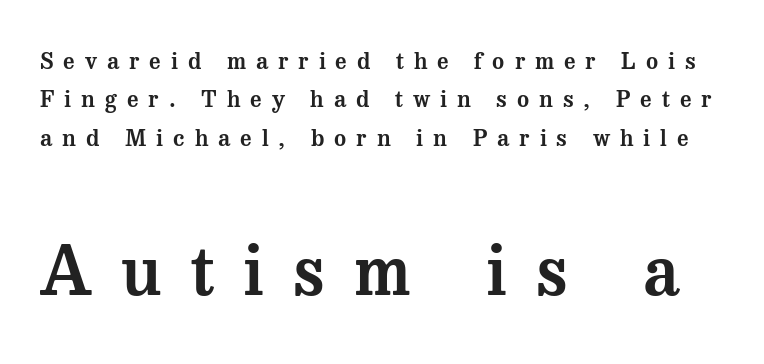
The image shows 68 px serif type, upright; set normal line spacing (1.67x), unusually wide letter spacing (+0.43 em), not underlined; the second (bottom) block is 2.96x larger; medium stroke contrast and a medium x-height.
